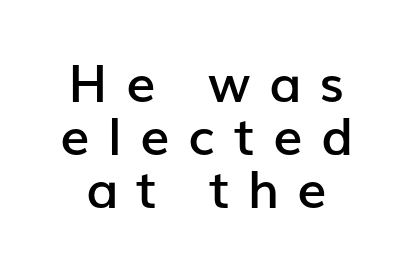
Vertical strokes here are truly vertical. Note: no serifs on the glyphs. Character widths vary here, with narrow letters taking less room than wide ones. Leading is clearly below the norm, producing a dense column. The font is running at a semibold setting, under full bold. Display-style spreading of the glyphs; the letterfit is very open.
